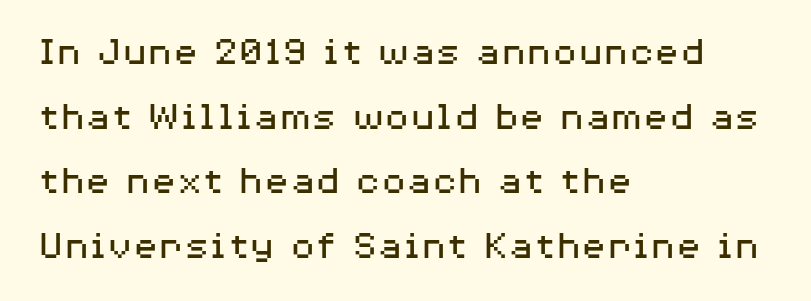
Q: Is the text bold? A: No.
Q: Is the text italic (slanted)? A: No, it is upright.
Q: Is the typeface a serif or a sans-serif typeface? A: Sans-serif.
Q: Is the text underlined? A: No.
Q: How is the paragraph aligned? A: Left-aligned.
Q: Is the spacing between letters normal or unusually wide? A: Normal.
Q: Is the spacing between lines tight, normal or loose? A: Normal.
Q: Width (condensed, normal, or wide)? A: Wide.
Q: Stroke contrast? A: Medium.
Q: x-height? A: Medium.
Q: Monospaced? A: No.
